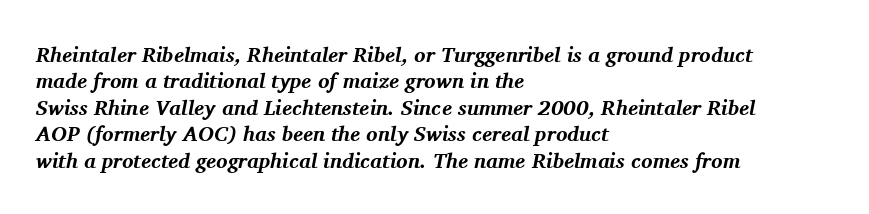
The image shows 21 px bold type, italic (leaning right); set left-aligned, normal line spacing (1.26x), normal letter spacing, not underlined.
